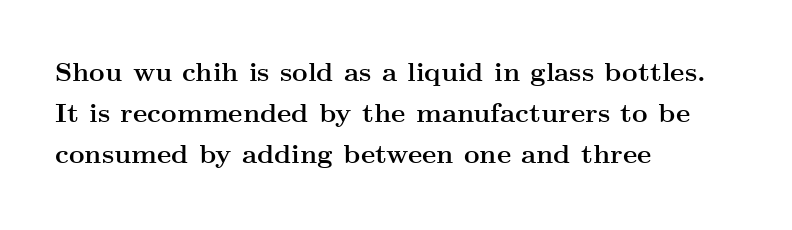
Line beginnings align vertically; line endings do not. Between one letter and the next there's only the usual sliver of space. Notice how descenders clear the ascenders below comfortably — that's standard leading. Does the lettering tilt? It doesn't — this is upright. Letters rest on an invisible, unmarked baseline.
